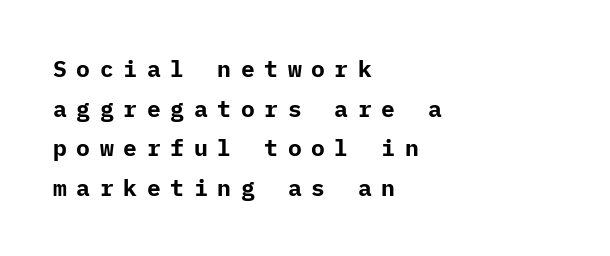
The image shows 23 px bold type, upright; set left-aligned, line spacing 1.72x, unusually wide letter spacing (+0.42 em), not underlined.
